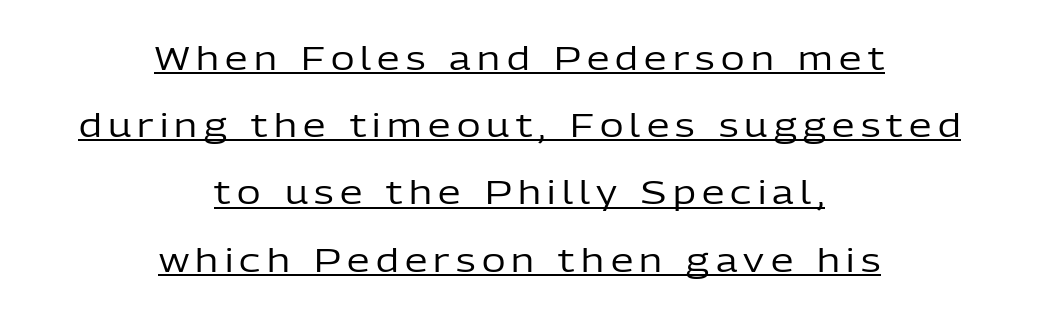
{"serif": "no", "italic": "no", "bold": "no", "weight": "regular", "width": "normal", "stroke_contrast": "low", "x_height": "medium", "monospaced": "no", "underline": "yes", "align": "center", "line_spacing": "loose", "line_spacing_ratio": 2.1, "letter_spacing": "wide", "letter_spacing_em": 0.2, "glyph_px": 32}
